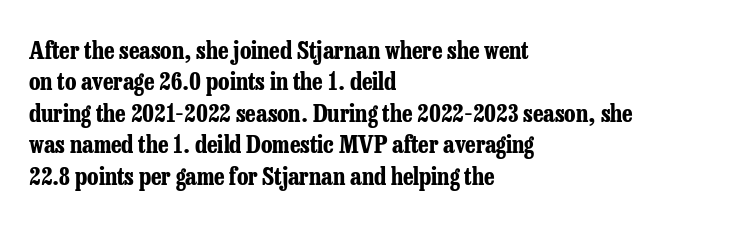
{"italic": "no", "bold": "yes", "underline": "no", "align": "left", "line_spacing": "normal", "line_spacing_ratio": 1.31, "letter_spacing": "normal", "letter_spacing_em": 0.0, "glyph_px": 24}
